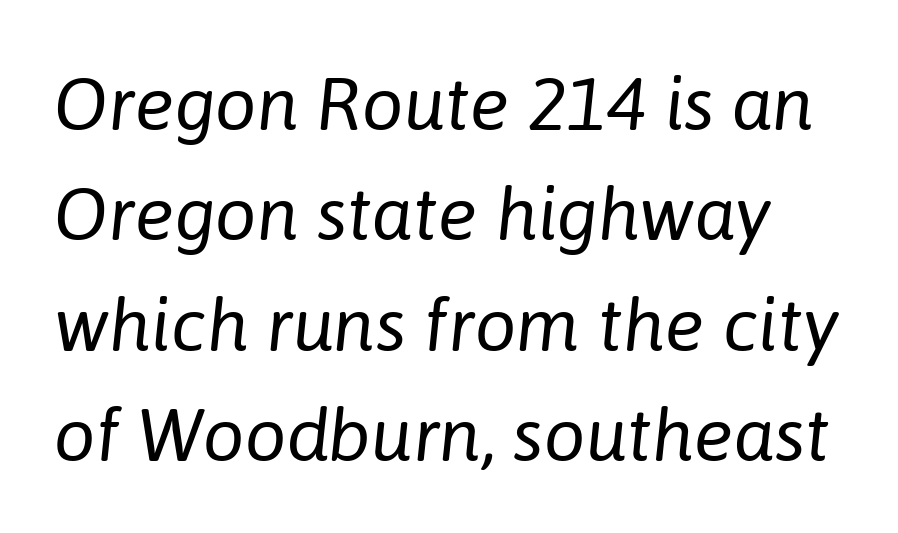
Q: Is the text bold? A: No.
Q: Is the text italic (slanted)? A: Yes, it leans right by about 6 degrees.
Q: Is the text underlined? A: No.
Q: Is the spacing between letters normal or unusually wide? A: Normal.
Q: Is the spacing between lines tight, normal or loose? A: Normal.
Q: Width (condensed, normal, or wide)? A: Normal.
Q: Stroke contrast? A: Low.
Q: x-height? A: Medium.
Q: Monospaced? A: No.
